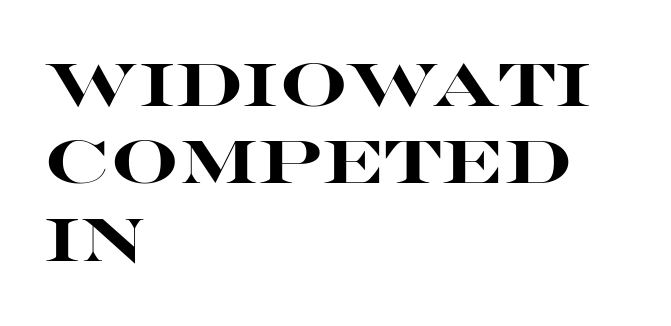
{"italic": "no", "bold": "yes", "weight": "heavy", "width": "wide", "stroke_contrast": "high", "x_height": "large", "monospaced": "no", "underline": "no", "align": "left", "line_spacing": "normal", "line_spacing_ratio": 1.29, "letter_spacing": "normal", "letter_spacing_em": 0.0, "glyph_px": 60}
